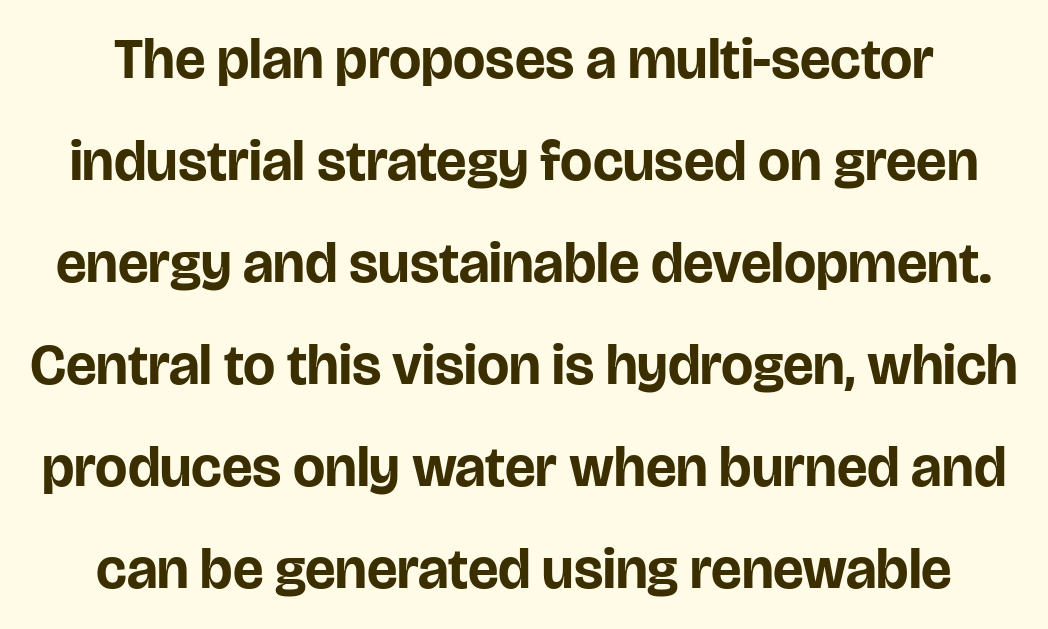
{"serif": "no", "italic": "no", "bold": "yes", "weight": "bold", "width": "normal", "stroke_contrast": "low", "x_height": "large", "monospaced": "no", "underline": "no", "line_spacing_ratio": 1.79, "letter_spacing": "normal", "letter_spacing_em": 0.0, "glyph_px": 57}
